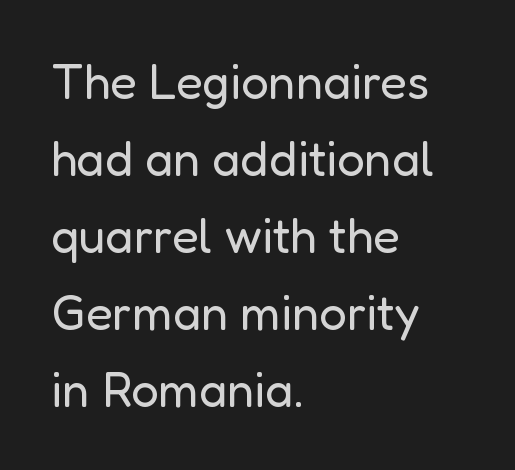
{"serif": "no", "italic": "no", "bold": "no", "weight": "regular", "width": "normal", "stroke_contrast": "low", "x_height": "medium", "monospaced": "no", "underline": "no", "align": "left", "line_spacing": "normal", "line_spacing_ratio": 1.57, "letter_spacing": "normal", "letter_spacing_em": 0.0, "glyph_px": 49}
